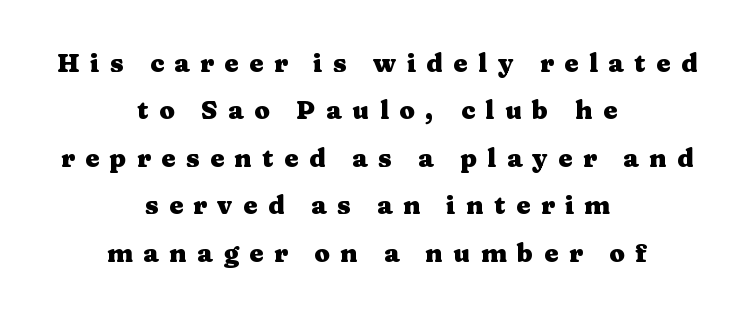
The paragraph has two soft edges and a firm central axis. Weight: bold. Line spacing here is loose. Posture: upright roman.
